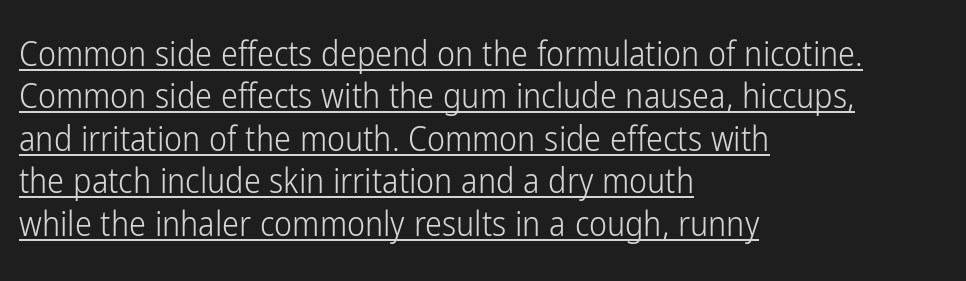
The image shows 34 px light, condensed sans-serif type, upright; set left-aligned, normal line spacing (1.25x), normal letter spacing, underlined; low stroke contrast and a medium x-height.
